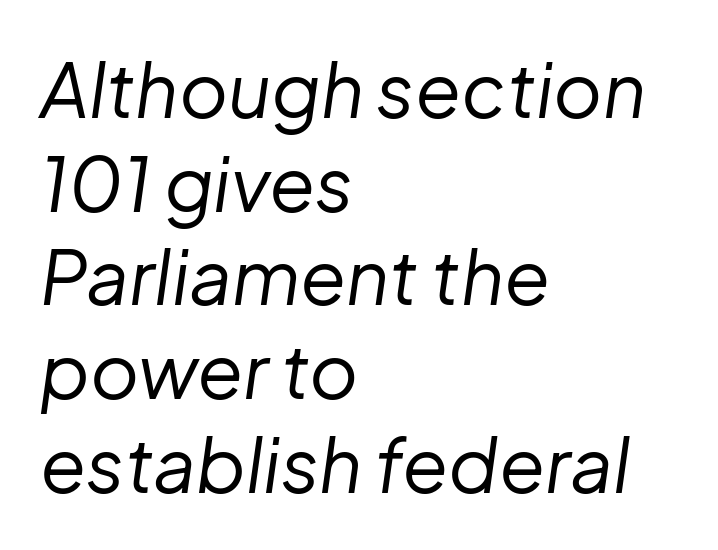
{"italic": "yes", "lean": "right", "slant_degrees": 8, "bold": "no", "weight": "regular", "width": "normal", "stroke_contrast": "low", "x_height": "medium", "monospaced": "no", "underline": "no", "align": "left", "line_spacing": "normal", "line_spacing_ratio": 1.25, "letter_spacing": "normal", "letter_spacing_em": 0.0, "glyph_px": 75}
